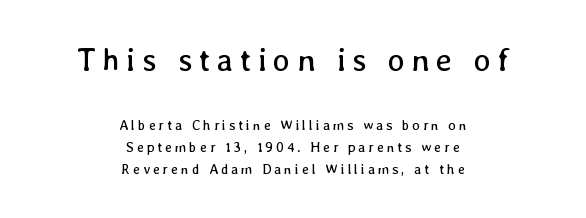
Q: Is the text bold? A: No.
Q: Is the text italic (slanted)? A: No, it is upright.
Q: Is the text underlined? A: No.
Q: How is the paragraph aligned? A: Centered.
Q: Is the spacing between letters normal or unusually wide? A: Unusually wide.
Q: Is the spacing between lines tight, normal or loose? A: Normal.
Q: Which block of text is set in a larger size, the first (top) or the second (bottom)? A: The first (top) one.
Q: Width (condensed, normal, or wide)? A: Normal.
Q: Stroke contrast? A: Low.
Q: x-height? A: Medium.
Q: Monospaced? A: No.
